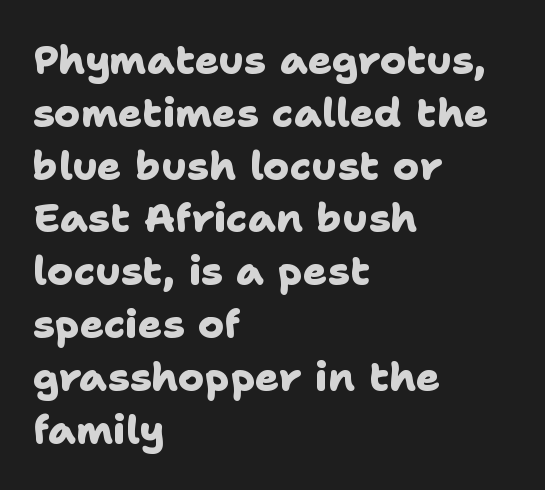
{"serif": "no", "bold": "yes", "weight": "heavy", "width": "normal", "stroke_contrast": "low", "x_height": "medium", "monospaced": "no", "underline": "no", "align": "left", "line_spacing": "normal", "line_spacing_ratio": 1.32, "letter_spacing": "normal", "letter_spacing_em": 0.0, "glyph_px": 40}
